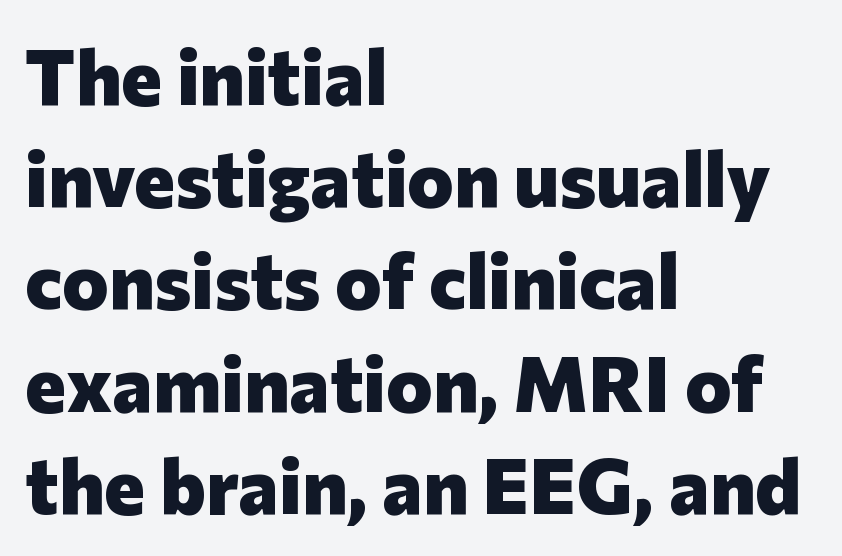
{"serif": "no", "italic": "no", "bold": "yes", "weight": "heavy", "width": "normal", "stroke_contrast": "low", "x_height": "medium", "monospaced": "no", "underline": "no", "align": "left", "line_spacing": "normal", "line_spacing_ratio": 1.31, "letter_spacing": "normal", "letter_spacing_em": 0.0, "glyph_px": 78}
